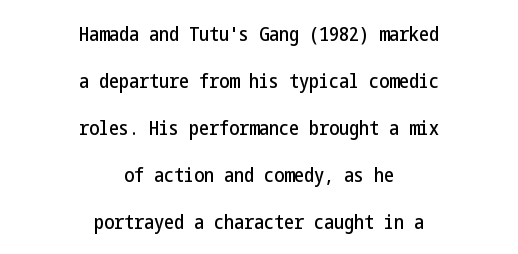
The image shows 20 px text type, upright; set centered, loose line spacing (2.35x), normal letter spacing, not underlined.
